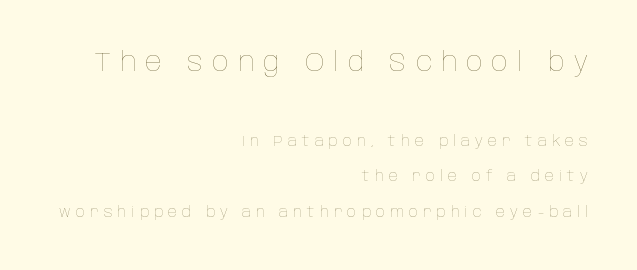
Q: Is the text bold? A: No.
Q: Is the text italic (slanted)? A: No, it is upright.
Q: Is the text underlined? A: No.
Q: How is the paragraph aligned? A: Right-aligned.
Q: Is the spacing between letters normal or unusually wide? A: Unusually wide.
Q: Is the spacing between lines tight, normal or loose? A: Loose.
Q: Which block of text is set in a larger size, the first (top) or the second (bottom)? A: The first (top) one.
